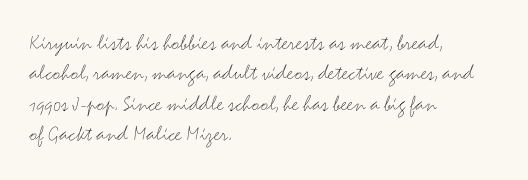
The image shows 23 px text type; set left-aligned, normal line spacing (1.32x), normal letter spacing, not underlined.
